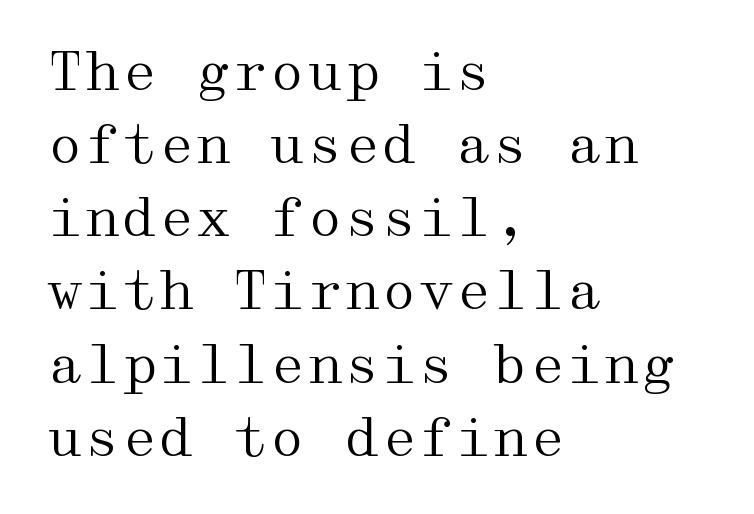
{"serif": "yes", "italic": "no", "bold": "no", "weight": "regular", "width": "wide", "stroke_contrast": "medium", "x_height": "medium", "underline": "no", "align": "left", "line_spacing": "normal", "line_spacing_ratio": 1.38, "letter_spacing": "normal", "letter_spacing_em": 0.0, "glyph_px": 53}
